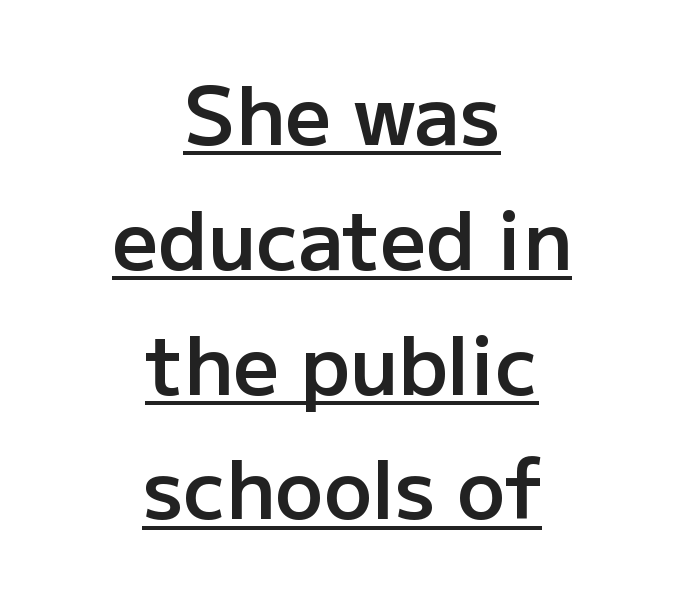
Q: Is the text bold? A: Semi-bold.
Q: Is the text italic (slanted)? A: No, it is upright.
Q: Is the typeface a serif or a sans-serif typeface? A: Sans-serif.
Q: Is the text underlined? A: Yes.
Q: How is the paragraph aligned? A: Centered.
Q: Is the spacing between letters normal or unusually wide? A: Normal.
Q: Is the spacing between lines tight, normal or loose? A: Normal.
Q: Width (condensed, normal, or wide)? A: Normal.
Q: Stroke contrast? A: Low.
Q: x-height? A: Medium.
Q: Monospaced? A: No.
